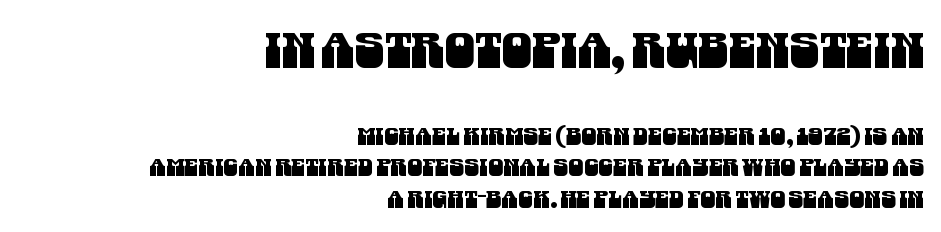
Q: Is the typeface a serif or a sans-serif typeface? A: Sans-serif.
Q: Is the text underlined? A: No.
Q: How is the paragraph aligned? A: Right-aligned.
Q: Is the spacing between letters normal or unusually wide? A: Normal.
Q: Is the spacing between lines tight, normal or loose? A: Normal.
Q: Which block of text is set in a larger size, the first (top) or the second (bottom)? A: The first (top) one.
Q: Width (condensed, normal, or wide)? A: Condensed.
Q: Stroke contrast? A: Medium.
Q: x-height? A: Large.
Q: Monospaced? A: No.
